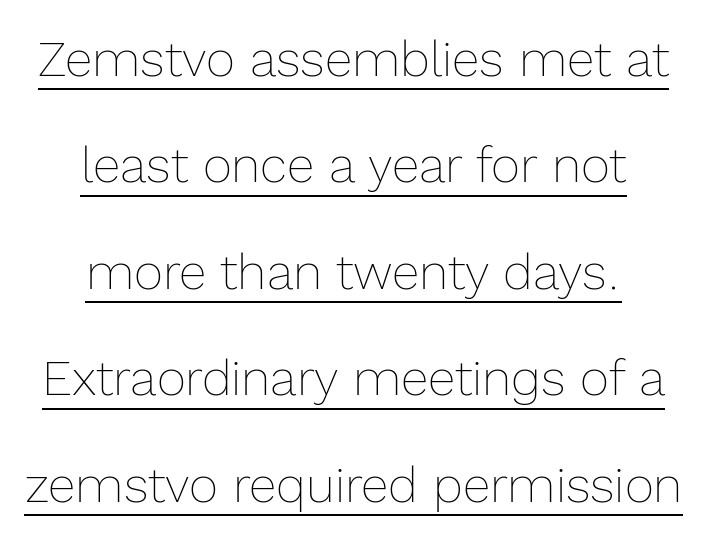
You could not count columns in this text — the font is proportionally spaced. Here the glyphs are tracked normally, forming tight word shapes. Compared with undecorated copy, this sample adds a rule below the words. In terms of posture, this sample is upright. Reading down the block, each line starts at a different indent, mirrored at its end.
